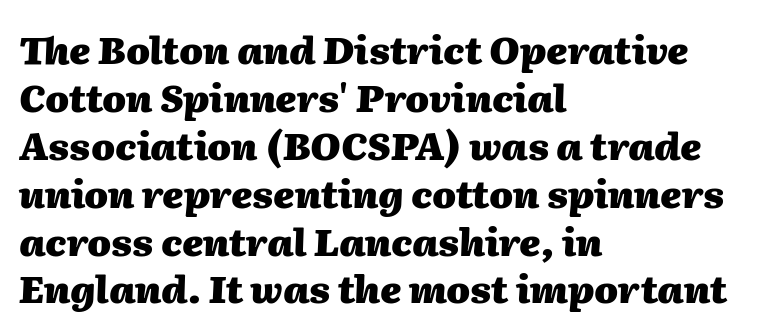
{"italic": "yes", "lean": "right", "slant_degrees": 2, "bold": "yes", "weight": "heavy", "width": "normal", "stroke_contrast": "medium", "x_height": "medium", "monospaced": "no", "underline": "no", "align": "left", "line_spacing": "normal", "line_spacing_ratio": 1.26, "letter_spacing": "normal", "letter_spacing_em": 0.0, "glyph_px": 38}
